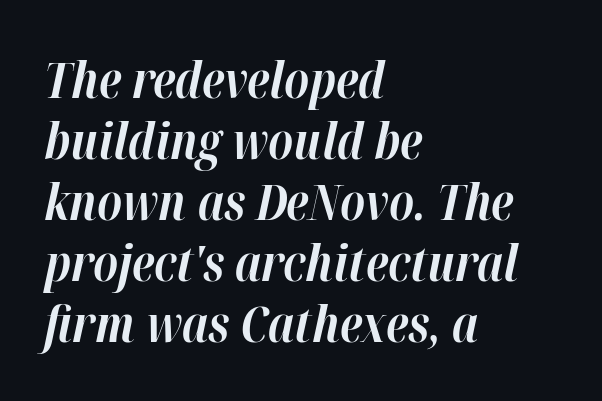
Q: Is the text bold? A: Yes.
Q: Is the text italic (slanted)? A: Yes, it leans right by about 12 degrees.
Q: Is the text underlined? A: No.
Q: How is the paragraph aligned? A: Left-aligned.
Q: Is the spacing between letters normal or unusually wide? A: Normal.
Q: Width (condensed, normal, or wide)? A: Normal.
Q: Stroke contrast? A: High.
Q: x-height? A: Medium.
Q: Monospaced? A: No.
